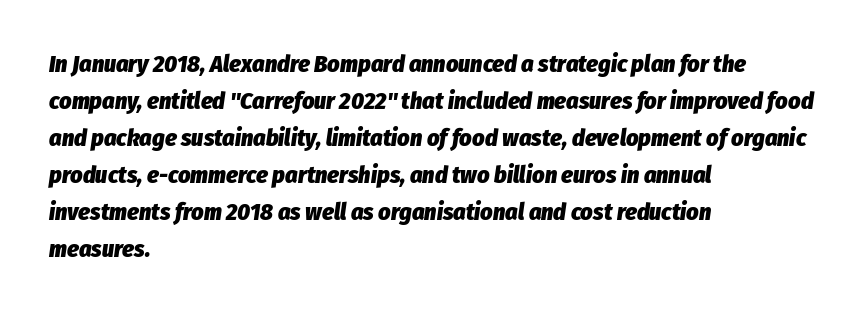
The image shows 24 px bold type, italic (leaning right); set left-aligned, normal line spacing (1.54x), normal letter spacing, not underlined.
